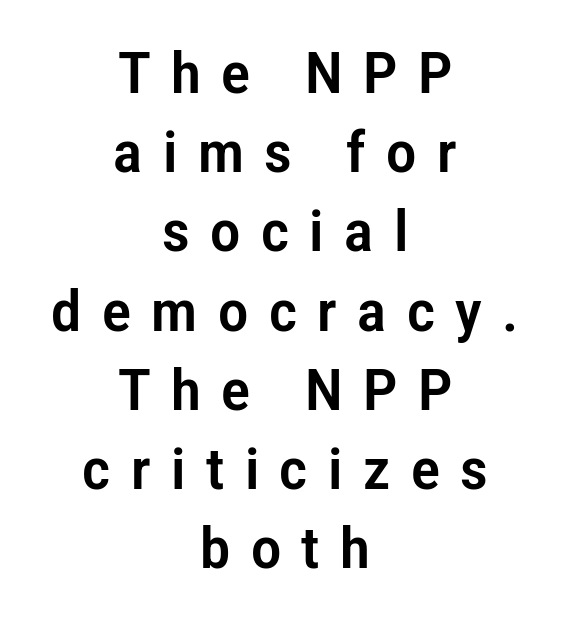
Type without underlining. Are there feet on the stems? There aren't — it's a sans. A roman cut, with each character standing at attention. This sample uses expanded letter spacing, leaving extra air between glyphs. Each letter keeps its own natural width here, so spacing adapts to shape.
